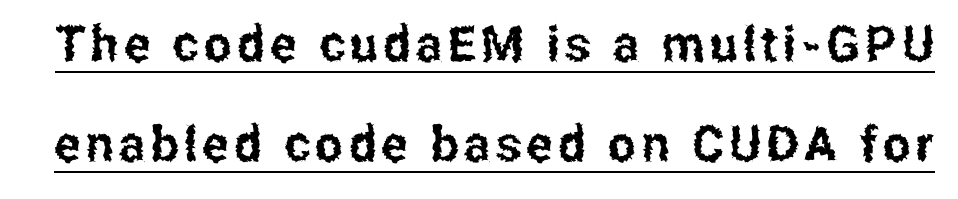
The image shows 49 px condensed sans-serif type, upright; set loose line spacing (2.05x), underlined; low stroke contrast and a medium x-height.
